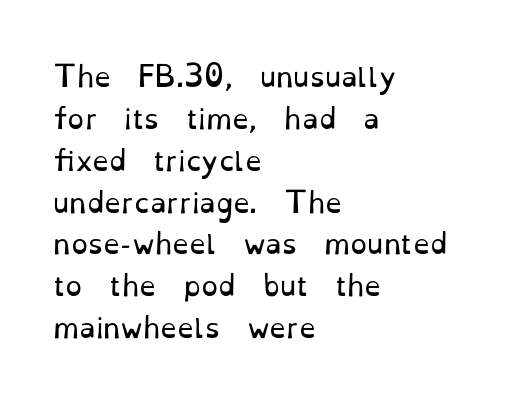
Anything drawn beneath the words? Only blank space. Each word holds together tightly as a unit, with standard inter-letter gaps. Each stroke keeps to a modest, everyday thickness or less. Normally led — the rows are evenly, conventionally spaced. In CSS terms this would be text-align: left. Does the lettering tilt? It doesn't — this is upright.
